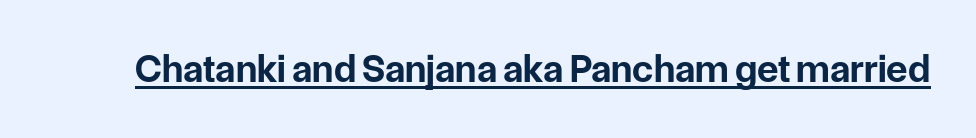
{"serif": "no", "italic": "no", "bold": "yes", "weight": "bold", "width": "normal", "stroke_contrast": "low", "x_height": "medium", "monospaced": "no", "underline": "yes", "letter_spacing": "normal", "letter_spacing_em": 0.0, "glyph_px": 39}
